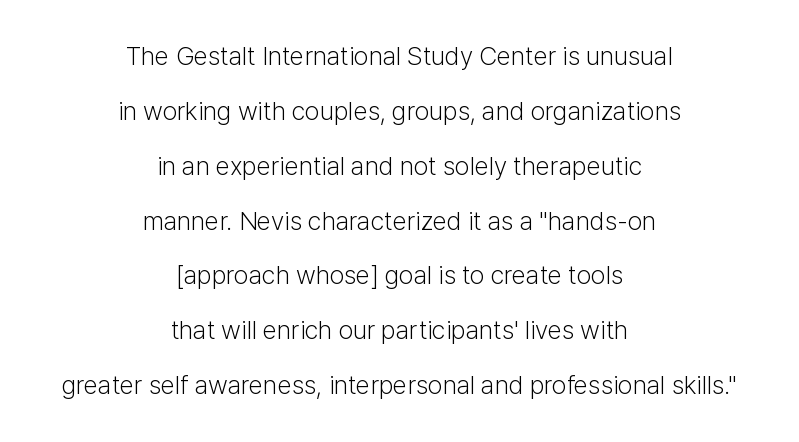
Q: Is the text bold? A: No.
Q: Is the text italic (slanted)? A: No, it is upright.
Q: Is the text underlined? A: No.
Q: How is the paragraph aligned? A: Centered.
Q: Is the spacing between letters normal or unusually wide? A: Normal.
Q: Is the spacing between lines tight, normal or loose? A: Loose.
